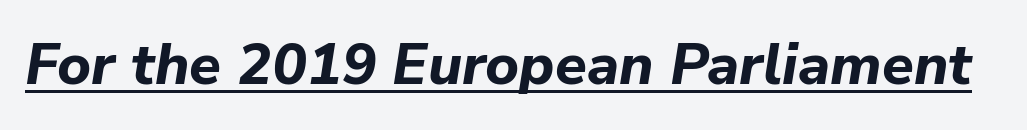
{"italic": "yes", "lean": "right", "slant_degrees": 9, "bold": "yes", "weight": "bold", "width": "normal", "stroke_contrast": "low", "x_height": "medium", "monospaced": "no", "underline": "yes", "letter_spacing": "normal", "letter_spacing_em": 0.0, "glyph_px": 58}
